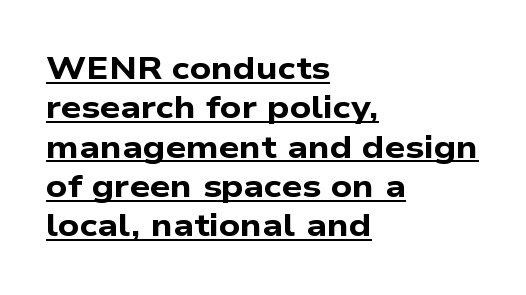
The face used here is rendered with its standard letterfit. This is sans-serif lettering, the kind often seen on screens and signage. Each letter keeps its own natural width here, so spacing adapts to shape. As a designer I'd log this as weight 700, bold. A baseline rule has been typeset under these characters. Each line starts at the same left margin while the right side varies.
